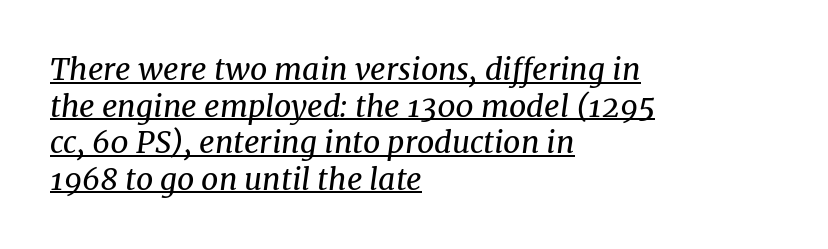
Q: Is the text bold? A: No.
Q: Is the text italic (slanted)? A: Yes, it leans right by about 8 degrees.
Q: Is the typeface a serif or a sans-serif typeface? A: Serif.
Q: Is the text underlined? A: Yes.
Q: How is the paragraph aligned? A: Left-aligned.
Q: Is the spacing between letters normal or unusually wide? A: Normal.
Q: Width (condensed, normal, or wide)? A: Normal.
Q: Stroke contrast? A: Medium.
Q: x-height? A: Medium.
Q: Monospaced? A: No.
